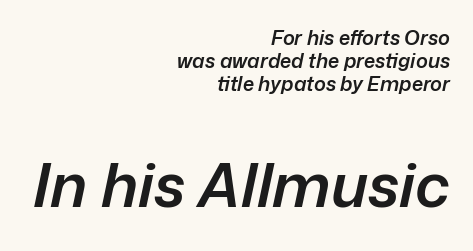
Q: Is the text bold? A: Semi-bold.
Q: Is the text italic (slanted)? A: Yes, it leans right by about 12 degrees.
Q: Is the text underlined? A: No.
Q: How is the paragraph aligned? A: Right-aligned.
Q: Is the spacing between letters normal or unusually wide? A: Normal.
Q: Is the spacing between lines tight, normal or loose? A: Tight.
Q: Which block of text is set in a larger size, the first (top) or the second (bottom)? A: The second (bottom) one.
Q: Width (condensed, normal, or wide)? A: Normal.
Q: Stroke contrast? A: Low.
Q: x-height? A: Medium.
Q: Monospaced? A: No.
